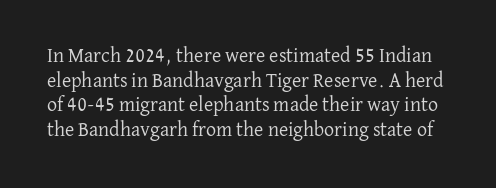
Observe the ordinary spacing: letters are neighbours, not strangers. The words here are not underlined. Posture: upright roman. Bold? No — there's no thickening of the strokes.
